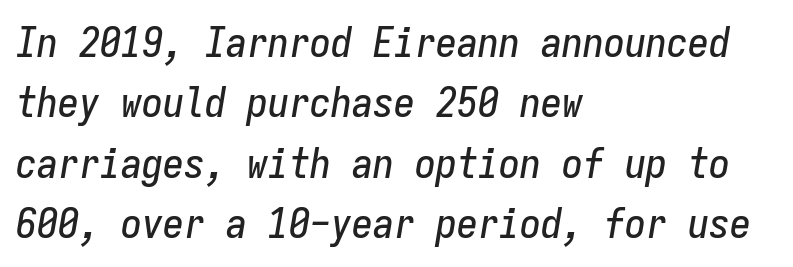
Q: Is the text italic (slanted)? A: Yes, it leans right by about 9 degrees.
Q: Is the text underlined? A: No.
Q: How is the paragraph aligned? A: Left-aligned.
Q: Is the spacing between letters normal or unusually wide? A: Normal.
Q: Is the spacing between lines tight, normal or loose? A: Normal.
Q: Width (condensed, normal, or wide)? A: Condensed.
Q: Stroke contrast? A: Low.
Q: x-height? A: Medium.
Q: Monospaced? A: Yes.
